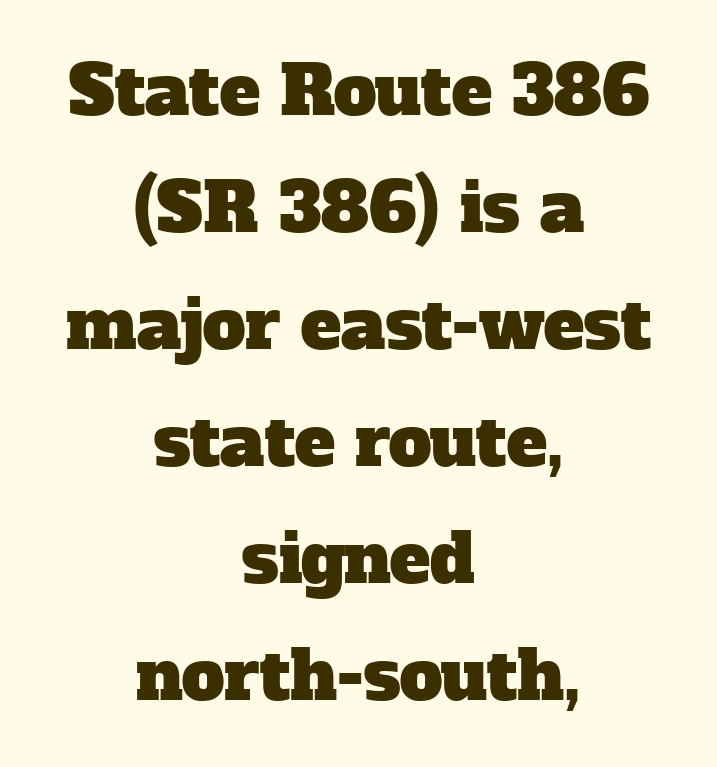
{"serif": "yes", "width": "normal", "stroke_contrast": "low", "x_height": "medium", "monospaced": "no", "underline": "no", "align": "center", "line_spacing_ratio": 1.72, "letter_spacing": "normal", "letter_spacing_em": 0.0, "glyph_px": 68}
